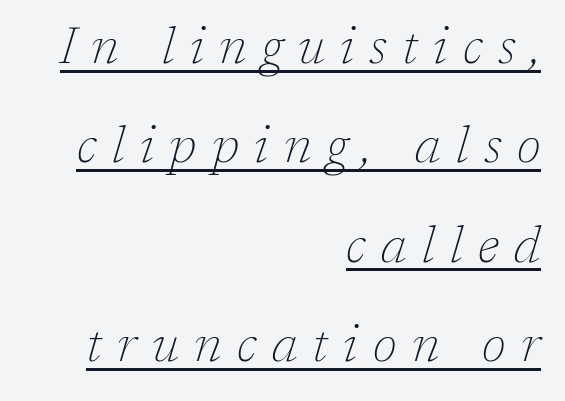
{"serif": "yes", "italic": "yes", "lean": "right", "slant_degrees": 17, "bold": "no", "weight": "thin", "width": "normal", "stroke_contrast": "low", "x_height": "medium", "monospaced": "no", "underline": "yes", "align": "right", "line_spacing": "loose", "line_spacing_ratio": 1.95, "letter_spacing": "wide", "letter_spacing_em": 0.3, "glyph_px": 51}
